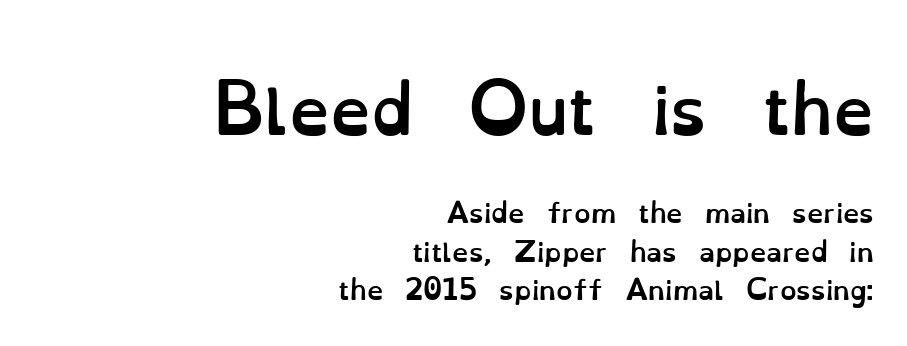
The image shows 65 px semibold type, upright; set right-aligned, normal line spacing (1.49x), normal letter spacing, not underlined; the first (top) block is 2.5x larger; low stroke contrast and a small x-height.
